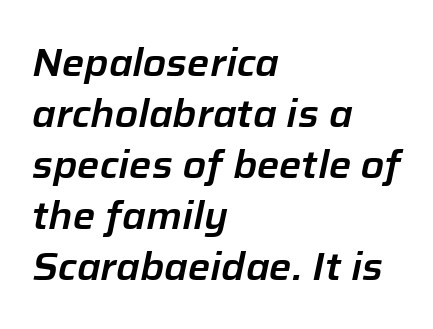
Think of a printed novel: that variable character pitch is what you see here. Normally led — the rows are evenly, conventionally spaced. Tall strokes in this sample are angled rather than plumb. Is the block centered? No — it sits flush against the left margin.
